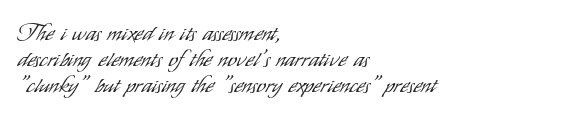
The image shows 23 px text type; set left-aligned, tight line spacing (1.14x), normal letter spacing, not underlined.
